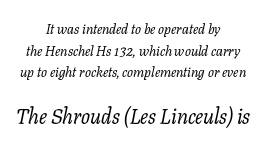
An italicized treatment has been applied to the whole sample. If you squint, the bottom block still reads clearly — it's the larger of the two. Characters follow at the spacing the type designer built in. Type without underlining.
